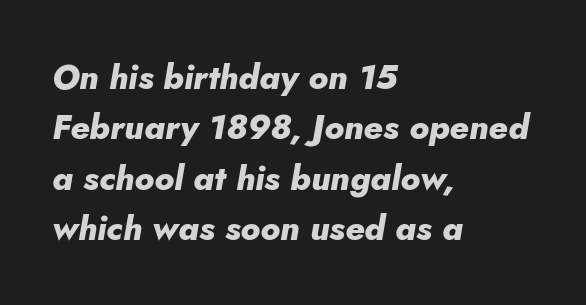
The image shows 34 px heavy type, italic (leaning right); set left-aligned, normal line spacing (1.48x), normal letter spacing, not underlined; low stroke contrast and a small x-height.
